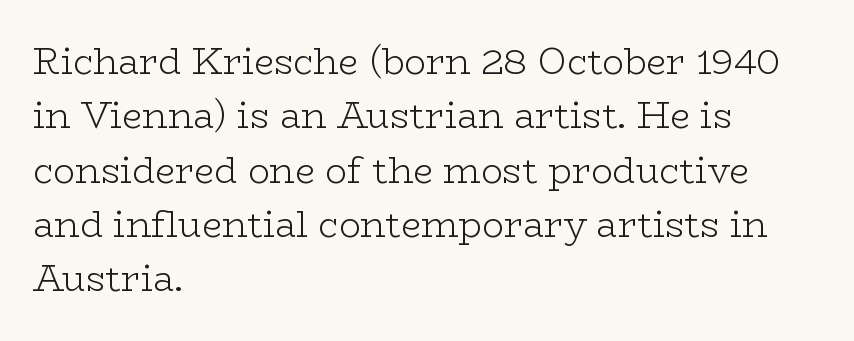
The image shows 36 px light, wide serif type, upright; set left-aligned, normal line spacing (1.51x), normal letter spacing, not underlined; low stroke contrast and a medium x-height.
